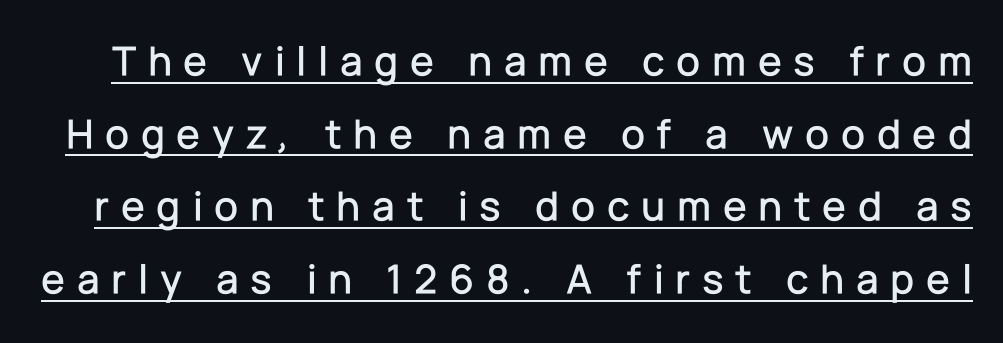
{"serif": "no", "italic": "no", "width": "normal", "stroke_contrast": "low", "x_height": "medium", "monospaced": "no", "underline": "yes", "line_spacing": "normal", "line_spacing_ratio": 1.69, "letter_spacing": "wide", "letter_spacing_em": 0.27, "glyph_px": 43}
